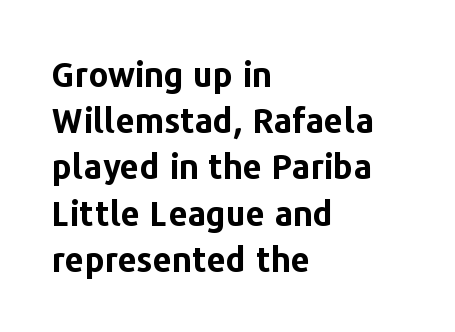
The image shows 34 px bold sans-serif type, upright; set left-aligned, normal line spacing (1.36x), normal letter spacing, not underlined; low stroke contrast and a medium x-height.
